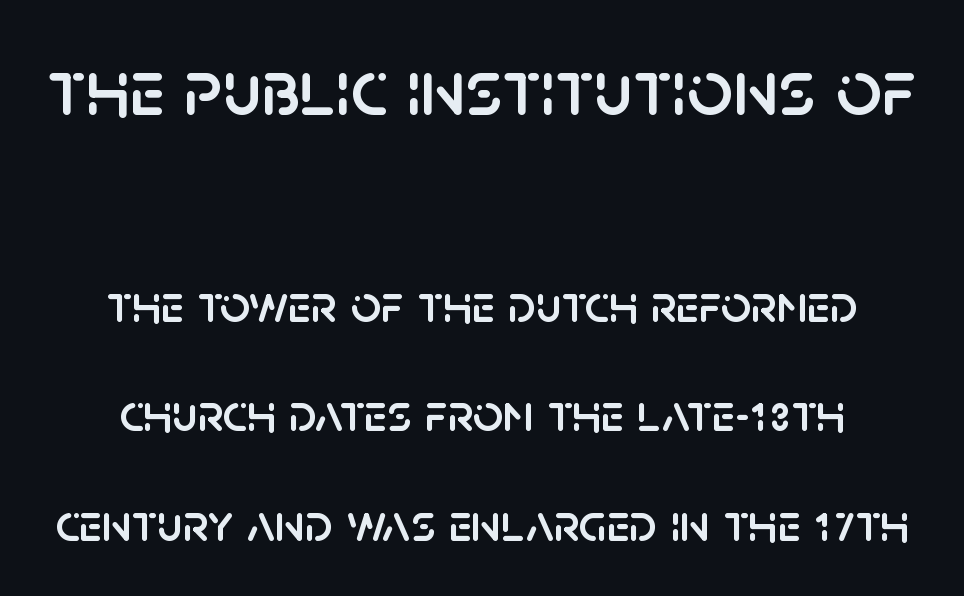
The image shows 80 px sans-serif type, upright; set loose line spacing (2.07x), normal letter spacing, not underlined; the first (top) block is 1.51x larger; low stroke contrast and a large x-height.
